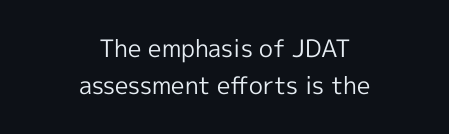
Regular leading. Is there any slant? The stems are plumb. The words here are not underlined. This rendering leaves character spacing at its baseline value.
